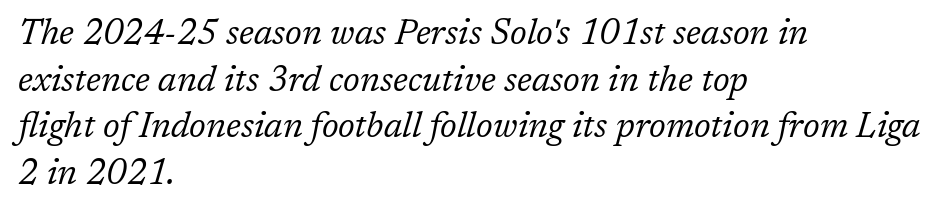
{"serif": "yes", "italic": "yes", "lean": "right", "slant_degrees": 17, "bold": "no", "weight": "regular", "width": "normal", "stroke_contrast": "low", "x_height": "medium", "monospaced": "no", "underline": "no", "align": "left", "line_spacing": "normal", "line_spacing_ratio": 1.33, "letter_spacing": "normal", "letter_spacing_em": 0.0, "glyph_px": 35}
